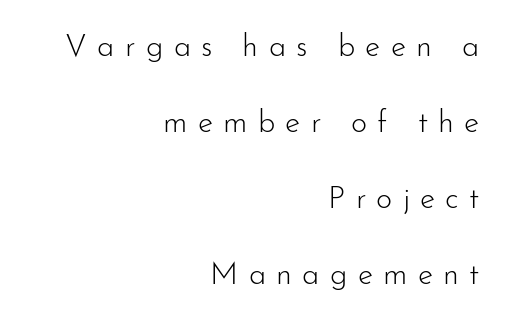
Any mark beneath the type? The region is blank. One glance says open: line gaps are wider than usual. Weight: regular or lighter. Do the characters align in a grid? No, the font is proportional. Observe the absence of serifs on each vertical stroke in this sample. These lines stack with their right ends in a neat column.
